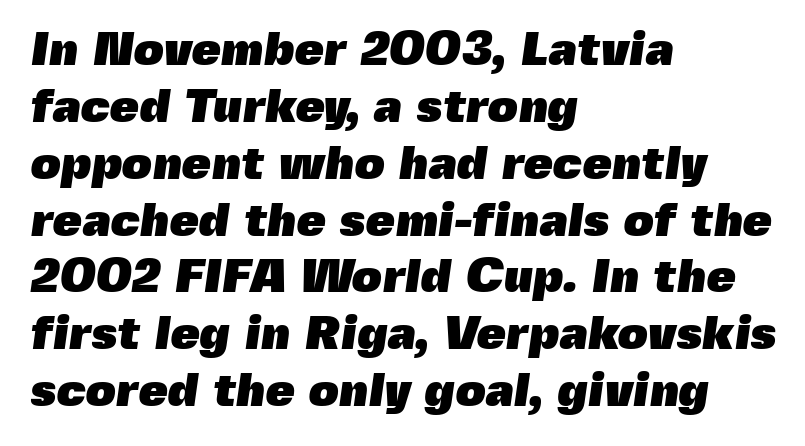
Q: Is the text bold? A: Yes.
Q: Is the typeface a serif or a sans-serif typeface? A: Sans-serif.
Q: Is the text underlined? A: No.
Q: How is the paragraph aligned? A: Left-aligned.
Q: Is the spacing between letters normal or unusually wide? A: Normal.
Q: Width (condensed, normal, or wide)? A: Normal.
Q: x-height? A: Medium.
Q: Monospaced? A: No.
